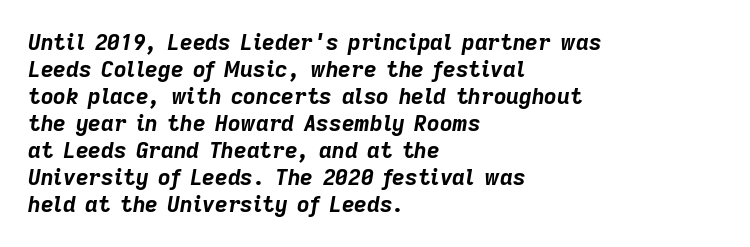
The image shows 22 px bold type, italic (leaning right); set left-aligned, line spacing 1.23x, normal letter spacing, not underlined.
